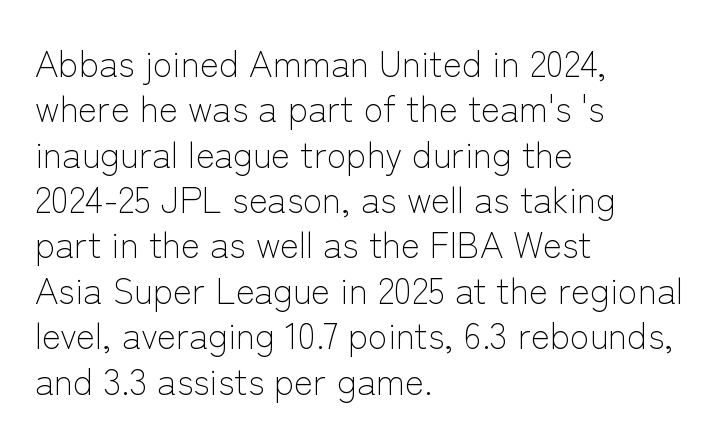
{"serif": "no", "italic": "no", "bold": "no", "weight": "light", "width": "normal", "stroke_contrast": "low", "x_height": "medium", "monospaced": "no", "underline": "no", "align": "left", "line_spacing": "normal", "line_spacing_ratio": 1.26, "letter_spacing": "normal", "letter_spacing_em": 0.0, "glyph_px": 36}
